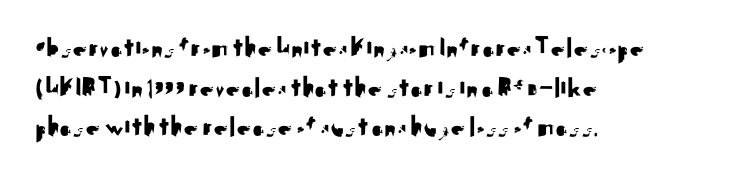
Q: Is the text italic (slanted)? A: No, it is upright.
Q: Is the typeface a serif or a sans-serif typeface? A: Sans-serif.
Q: Is the text underlined? A: No.
Q: How is the paragraph aligned? A: Left-aligned.
Q: Is the spacing between letters normal or unusually wide? A: Normal.
Q: Is the spacing between lines tight, normal or loose? A: Normal.
Q: Width (condensed, normal, or wide)? A: Normal.
Q: Stroke contrast? A: Medium.
Q: x-height? A: Small.
Q: Monospaced? A: No.
